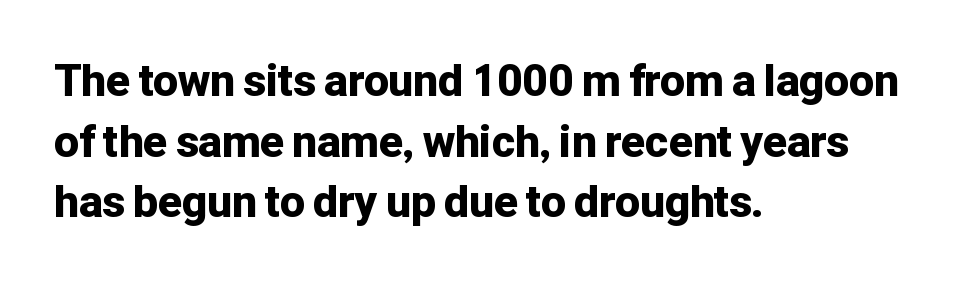
{"serif": "no", "italic": "no", "bold": "yes", "weight": "bold", "width": "normal", "stroke_contrast": "low", "x_height": "medium", "monospaced": "no", "underline": "no", "align": "left", "line_spacing": "normal", "line_spacing_ratio": 1.38, "letter_spacing": "normal", "letter_spacing_em": 0.0, "glyph_px": 44}
